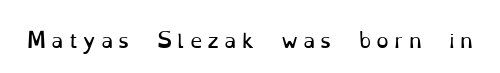
Rule under the text: the space is simply empty. Every character sits straight up, as roman type does. This is not heavy type; no bold has been used. Tracking value appears strongly positive — letters spread wide.
